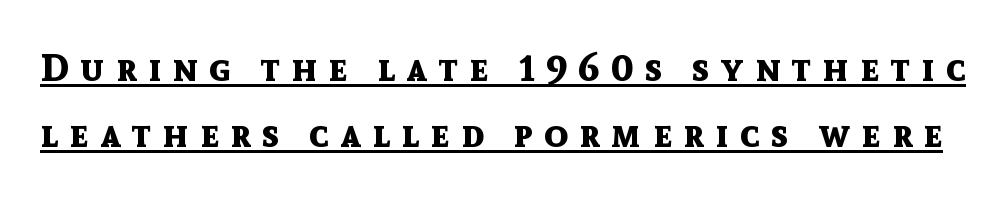
Q: Is the text bold? A: Yes.
Q: Is the text italic (slanted)? A: No, it is upright.
Q: Is the typeface a serif or a sans-serif typeface? A: Sans-serif.
Q: Is the text underlined? A: Yes.
Q: Is the spacing between letters normal or unusually wide? A: Unusually wide.
Q: Is the spacing between lines tight, normal or loose? A: Normal.
Q: Width (condensed, normal, or wide)? A: Normal.
Q: x-height? A: Medium.
Q: Monospaced? A: No.
